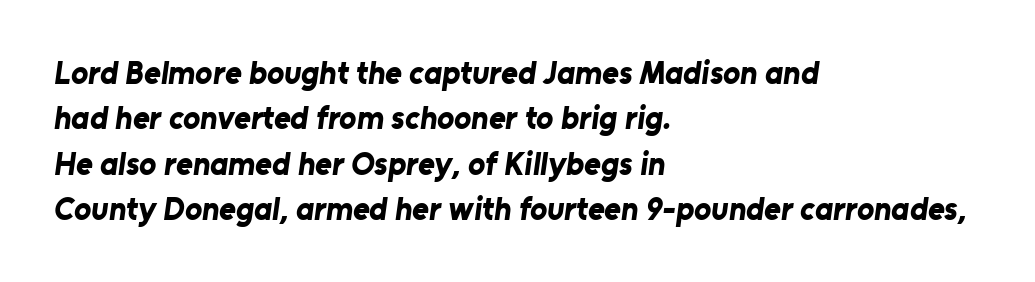
The image shows 32 px bold sans-serif type; set left-aligned, normal line spacing (1.42x), normal letter spacing, not underlined; low stroke contrast and a medium x-height.
